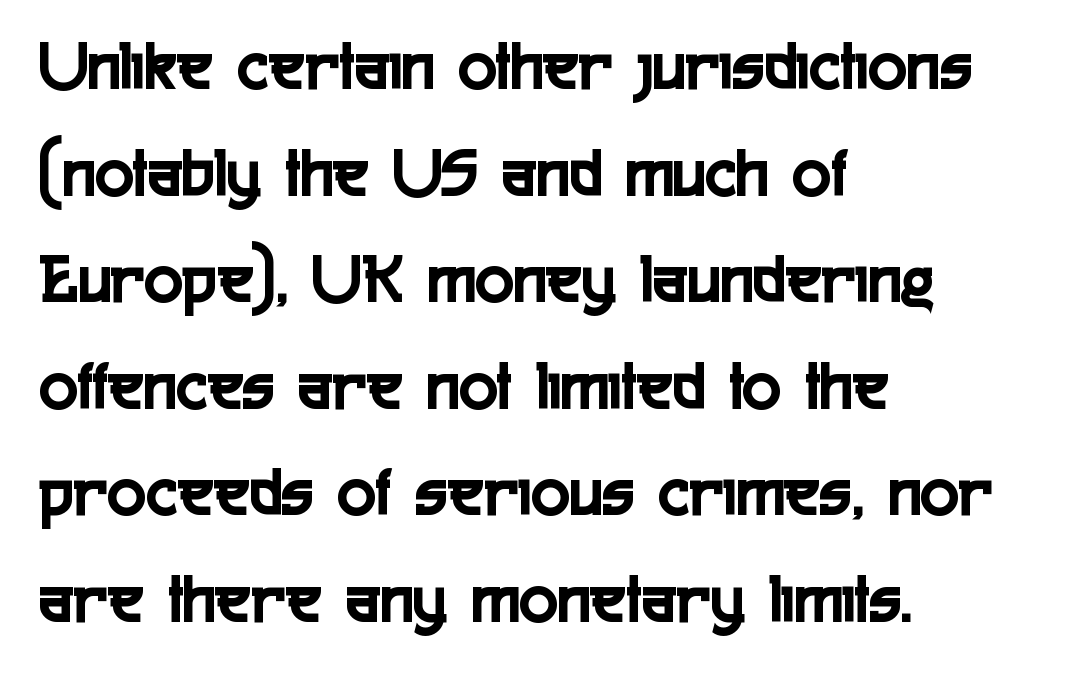
{"serif": "no", "italic": "no", "width": "condensed", "x_height": "medium", "monospaced": "no", "underline": "no", "align": "left", "line_spacing": "normal", "line_spacing_ratio": 1.48, "letter_spacing": "normal", "letter_spacing_em": 0.0, "glyph_px": 72}
